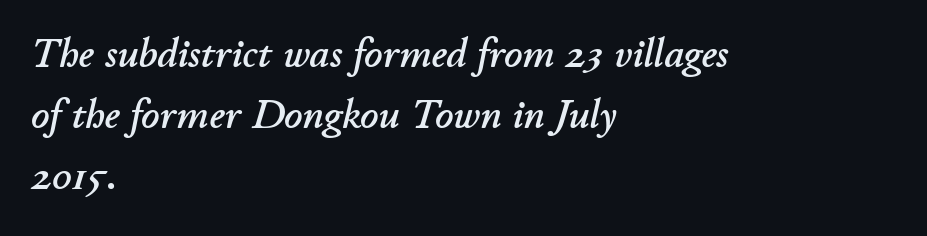
Letter spacing: default. Proportional: the letters do not fall into vertical columns. The paragraph has a hard left edge and a soft right edge. Beneath every word, the page is bare.
